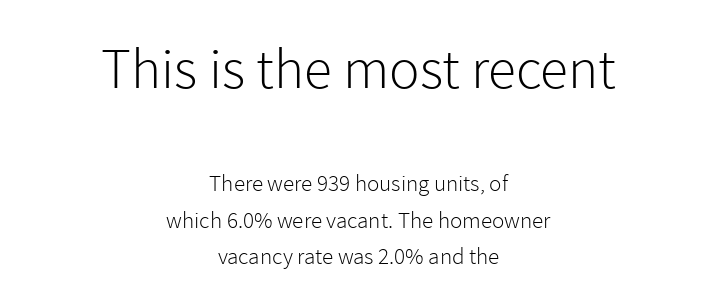
The image shows 57 px light sans-serif type, upright; set centered, normal line spacing (1.6x), normal letter spacing, not underlined; the first (top) block is 2.48x larger; a medium x-height.
